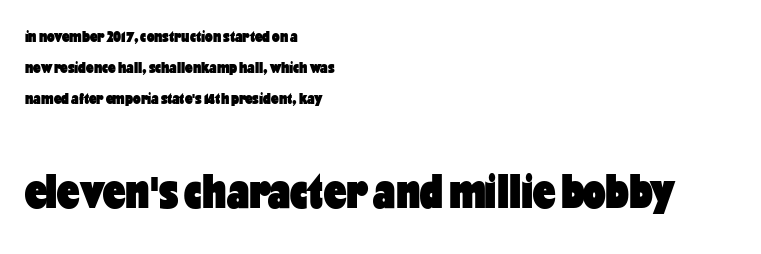
{"serif": "no", "italic": "no", "bold": "yes", "weight": "heavy", "width": "condensed", "stroke_contrast": "low", "x_height": "medium", "monospaced": "no", "underline": "no", "align": "left", "line_spacing_ratio": 1.83, "letter_spacing": "normal", "letter_spacing_em": 0.0, "larger_block": "second", "size_ratio": 2.94, "glyph_px": 50}
